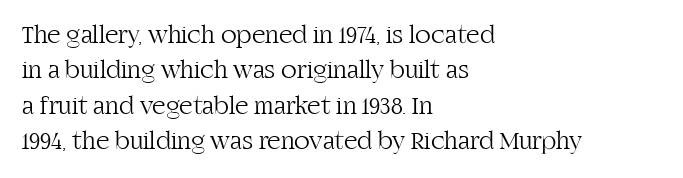
Q: Is the text bold? A: No.
Q: Is the text italic (slanted)? A: No, it is upright.
Q: Is the text underlined? A: No.
Q: How is the paragraph aligned? A: Left-aligned.
Q: Is the spacing between letters normal or unusually wide? A: Normal.
Q: Is the spacing between lines tight, normal or loose? A: Normal.
